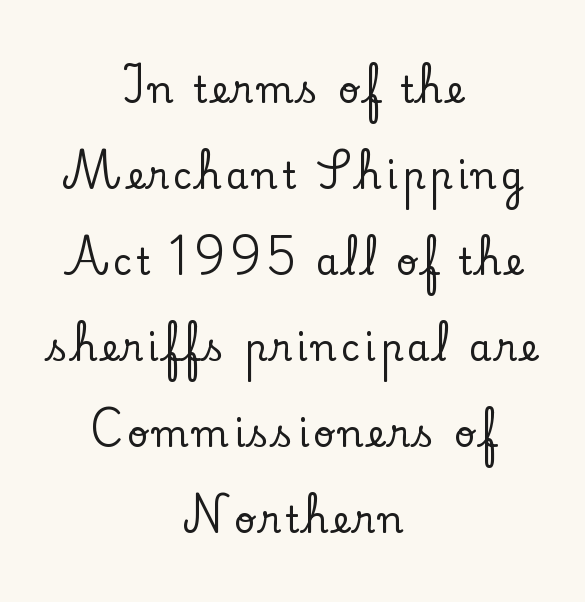
Q: Is the text italic (slanted)? A: No, it is upright.
Q: Is the typeface a serif or a sans-serif typeface? A: Serif.
Q: Is the text underlined? A: No.
Q: How is the paragraph aligned? A: Centered.
Q: Is the spacing between lines tight, normal or loose? A: Loose.
Q: Width (condensed, normal, or wide)? A: Normal.
Q: Stroke contrast? A: Low.
Q: x-height? A: Small.
Q: Monospaced? A: No.
